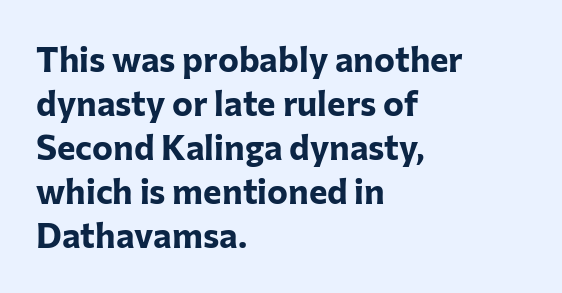
{"serif": "no", "italic": "no", "bold": "yes", "weight": "bold", "width": "normal", "stroke_contrast": "low", "x_height": "medium", "monospaced": "no", "underline": "no", "align": "left", "line_spacing": "normal", "line_spacing_ratio": 1.26, "letter_spacing": "normal", "letter_spacing_em": 0.0, "glyph_px": 35}
